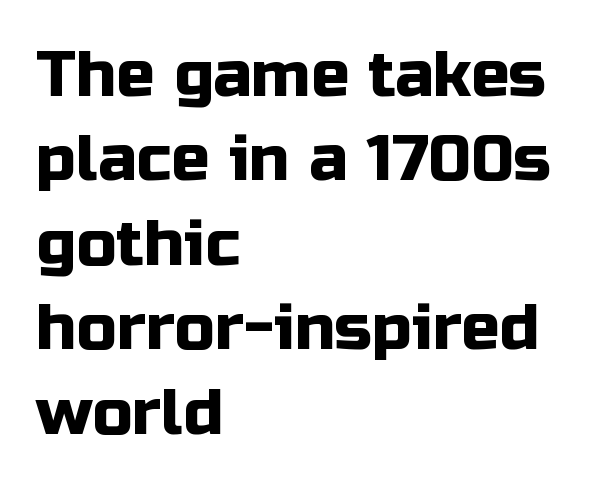
The image shows 64 px sans-serif type, upright; set left-aligned, normal line spacing (1.32x), normal letter spacing, not underlined; low stroke contrast and a medium x-height.
